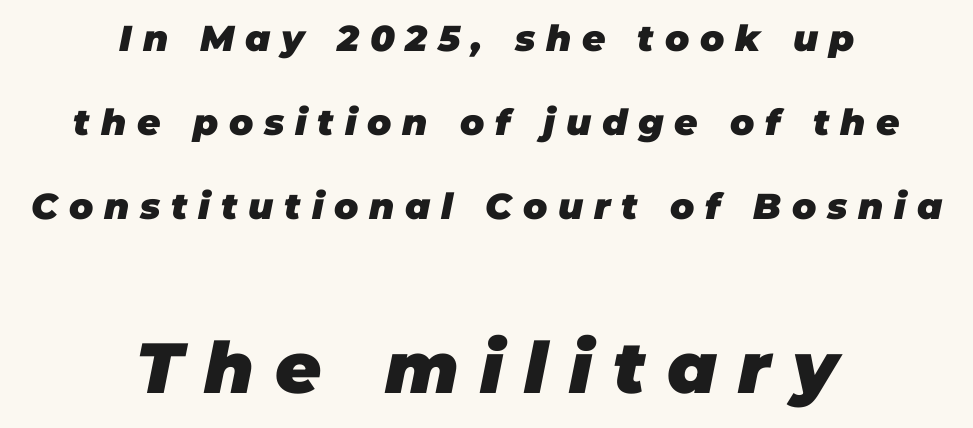
The foot of each line stays bare and open. The font is running at its bold setting. Compare the two chunks: the lower has the greater cap height. The lines are spread far apart with generous leading. These lines are rendered in a variable-pitch font. Centered paragraph, ragged on both sides.
